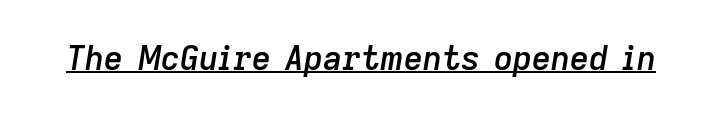
Q: Is the text bold? A: Semi-bold.
Q: Is the text italic (slanted)? A: Yes, it leans right by about 9 degrees.
Q: Is the text underlined? A: Yes.
Q: Is the spacing between letters normal or unusually wide? A: Normal.
Q: Width (condensed, normal, or wide)? A: Normal.
Q: Stroke contrast? A: Low.
Q: x-height? A: Medium.
Q: Monospaced? A: No.
